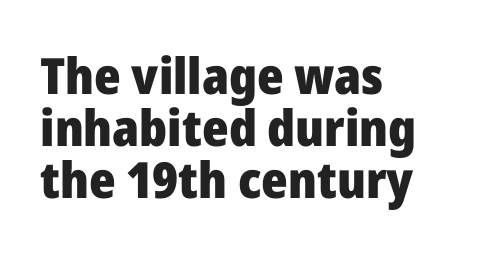
The image shows 50 px heavy sans-serif type, upright; set left-aligned, tight line spacing (1.04x), normal letter spacing, not underlined; low stroke contrast and a medium x-height.
